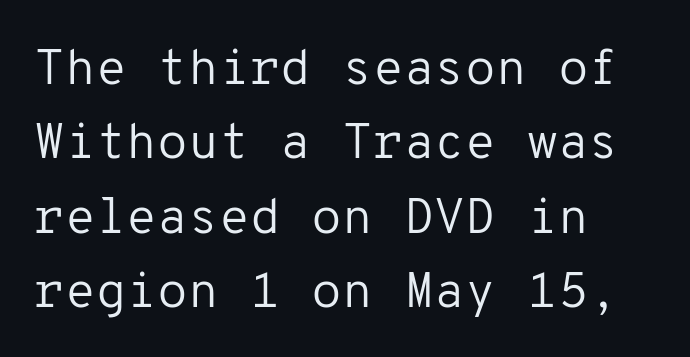
The paragraph has a hard left edge and a soft right edge. Summary of weight: not heavy and not bold. The foot of each line stays bare and open. The block of text has a typical density, with ordinary space between rows. This rendering employs a face without finishing strokes, i.e., a sans-serif.
